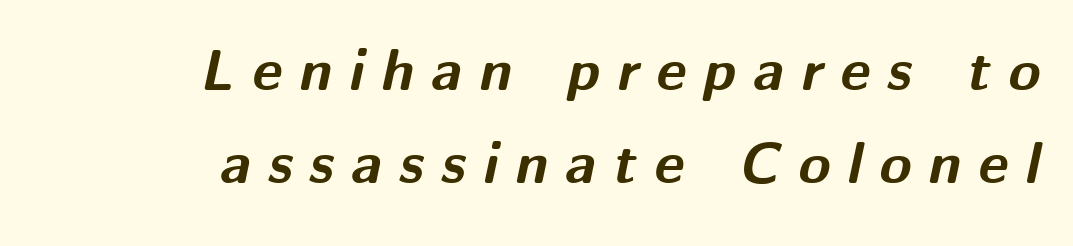
{"italic": "yes", "lean": "right", "slant_degrees": 12, "bold": "yes", "weight": "bold", "width": "normal", "stroke_contrast": "medium", "x_height": "medium", "monospaced": "no", "underline": "no", "align": "right", "line_spacing": "normal", "line_spacing_ratio": 1.61, "letter_spacing": "wide", "letter_spacing_em": 0.3, "glyph_px": 58}
